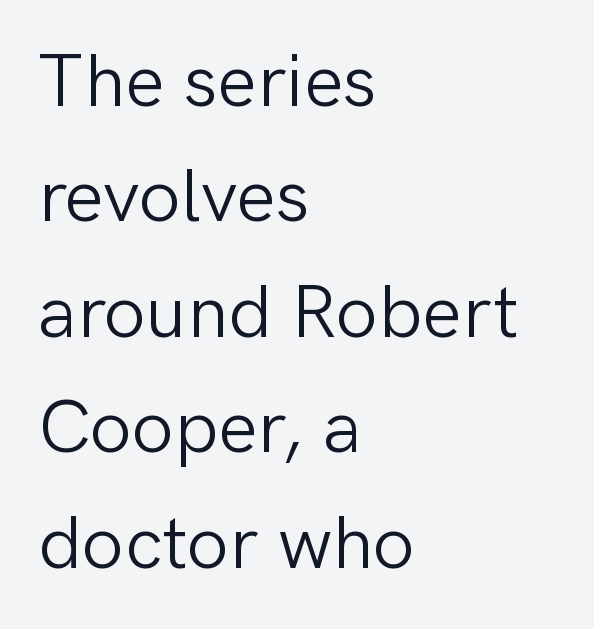
Q: Is the text bold? A: No.
Q: Is the text italic (slanted)? A: No, it is upright.
Q: Is the typeface a serif or a sans-serif typeface? A: Sans-serif.
Q: Is the text underlined? A: No.
Q: How is the paragraph aligned? A: Left-aligned.
Q: Is the spacing between letters normal or unusually wide? A: Normal.
Q: Is the spacing between lines tight, normal or loose? A: Normal.
Q: Width (condensed, normal, or wide)? A: Normal.
Q: Stroke contrast? A: Low.
Q: x-height? A: Medium.
Q: Monospaced? A: No.
